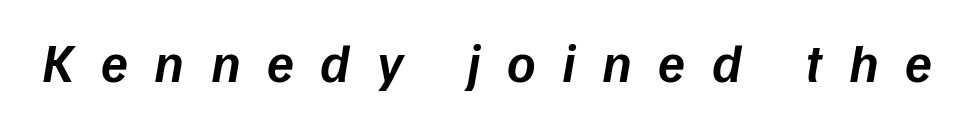
Q: Is the text bold? A: Semi-bold.
Q: Is the text italic (slanted)? A: Yes, it leans right by about 9 degrees.
Q: Is the text underlined? A: No.
Q: Is the spacing between letters normal or unusually wide? A: Unusually wide.
Q: Width (condensed, normal, or wide)? A: Normal.
Q: Stroke contrast? A: Low.
Q: x-height? A: Medium.
Q: Monospaced? A: No.
